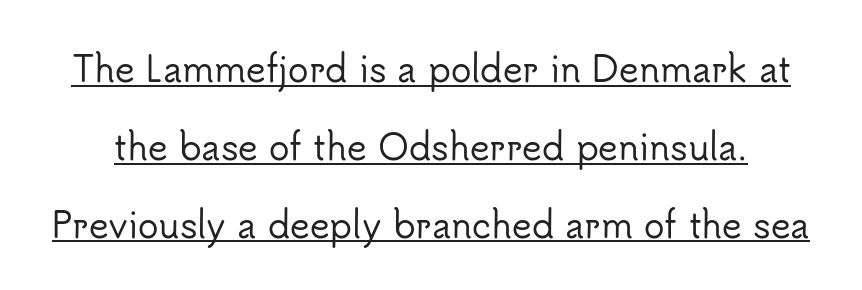
The image shows 34 px sans-serif type, upright; set loose line spacing (2.29x), normal letter spacing, underlined; low stroke contrast and a small x-height.
